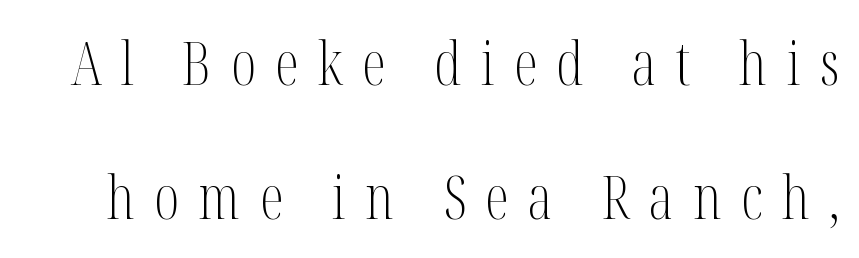
Q: Is the text bold? A: No.
Q: Is the text italic (slanted)? A: No, it is upright.
Q: Is the typeface a serif or a sans-serif typeface? A: Serif.
Q: Is the text underlined? A: No.
Q: Is the spacing between letters normal or unusually wide? A: Unusually wide.
Q: Is the spacing between lines tight, normal or loose? A: Loose.
Q: Width (condensed, normal, or wide)? A: Condensed.
Q: Stroke contrast? A: Medium.
Q: x-height? A: Medium.
Q: Monospaced? A: No.
